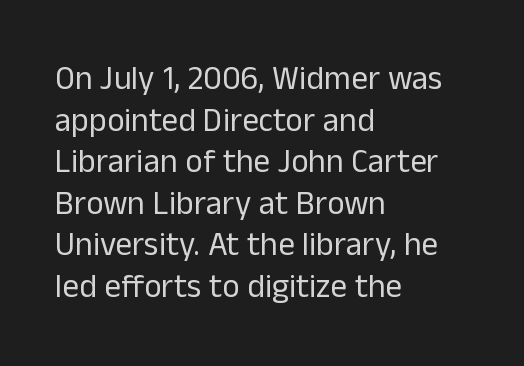
Q: Is the text bold? A: No.
Q: Is the text italic (slanted)? A: No, it is upright.
Q: Is the typeface a serif or a sans-serif typeface? A: Sans-serif.
Q: Is the text underlined? A: No.
Q: How is the paragraph aligned? A: Left-aligned.
Q: Is the spacing between letters normal or unusually wide? A: Normal.
Q: Is the spacing between lines tight, normal or loose? A: Normal.
Q: Width (condensed, normal, or wide)? A: Normal.
Q: Stroke contrast? A: Low.
Q: x-height? A: Medium.
Q: Monospaced? A: No.
